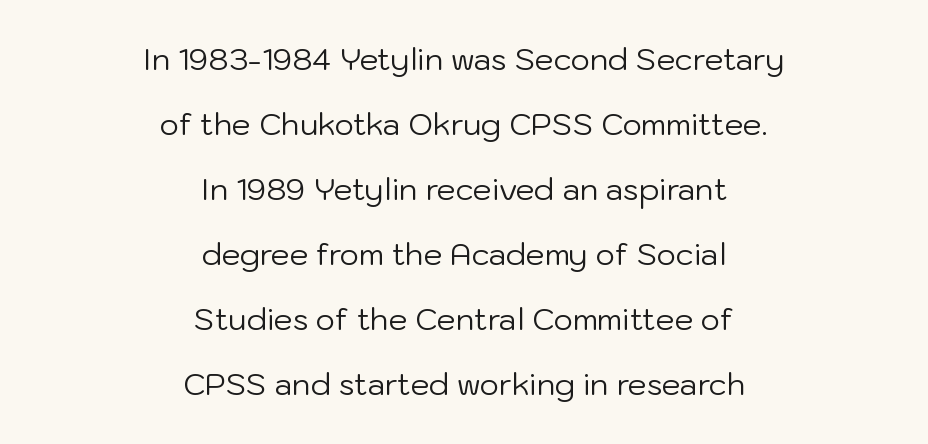
Q: Is the text bold? A: No.
Q: Is the text italic (slanted)? A: No, it is upright.
Q: Is the typeface a serif or a sans-serif typeface? A: Sans-serif.
Q: Is the text underlined? A: No.
Q: How is the paragraph aligned? A: Centered.
Q: Is the spacing between letters normal or unusually wide? A: Normal.
Q: Is the spacing between lines tight, normal or loose? A: Loose.
Q: Width (condensed, normal, or wide)? A: Normal.
Q: Stroke contrast? A: Low.
Q: x-height? A: Medium.
Q: Monospaced? A: No.
